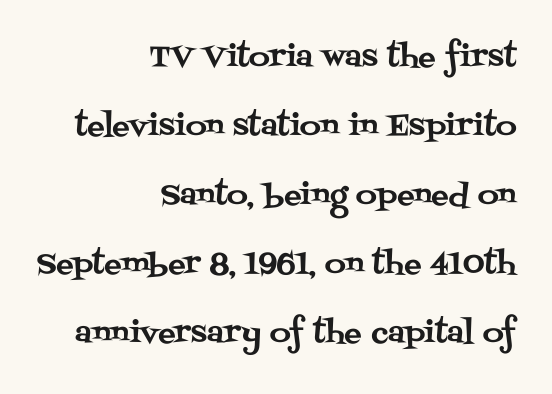
{"serif": "yes", "italic": "no", "width": "normal", "stroke_contrast": "medium", "x_height": "large", "monospaced": "no", "underline": "no", "align": "right", "line_spacing": "loose", "line_spacing_ratio": 2.38, "letter_spacing": "normal", "letter_spacing_em": 0.0, "glyph_px": 29}
